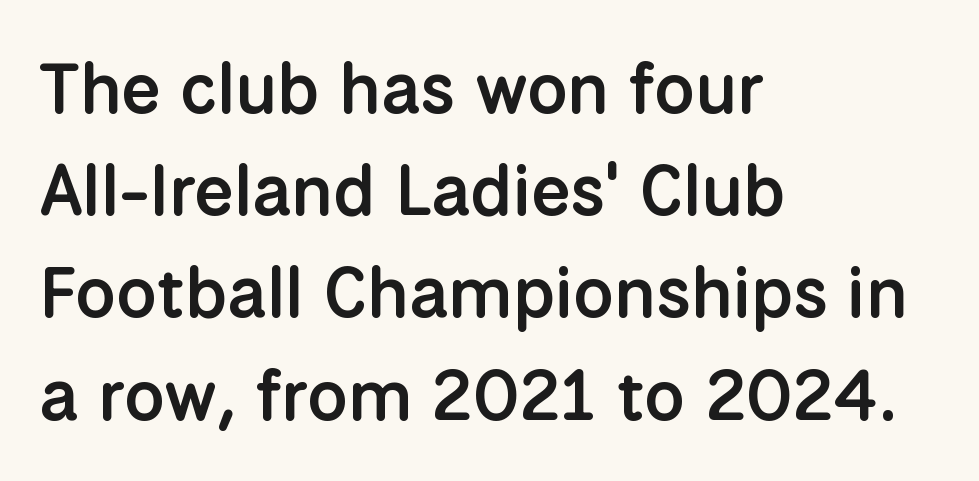
These lines were composed using upright roman letters. Stems and bowls a touch heavier than normal — semibold. Only glyphs here, with clear space below each row. Line beginnings align vertically; line endings do not. Think of a printed novel: that variable character pitch is what you see here. The letters carry no serifs — their stems end cleanly without finishing strokes.
